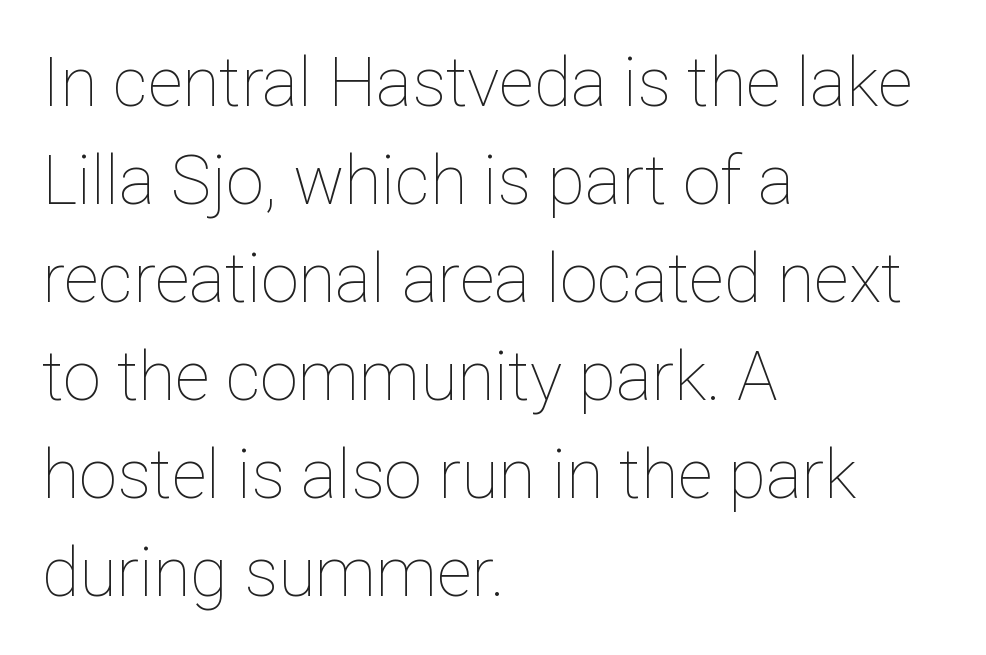
Q: Is the text bold? A: No.
Q: Is the text italic (slanted)? A: No, it is upright.
Q: Is the text underlined? A: No.
Q: How is the paragraph aligned? A: Left-aligned.
Q: Is the spacing between letters normal or unusually wide? A: Normal.
Q: Is the spacing between lines tight, normal or loose? A: Normal.
Q: Width (condensed, normal, or wide)? A: Normal.
Q: Stroke contrast? A: Low.
Q: x-height? A: Medium.
Q: Monospaced? A: No.
